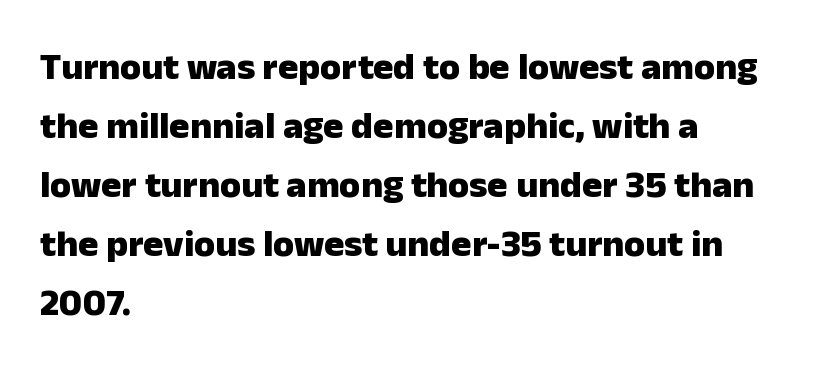
You could not count columns in this text — the font is proportionally spaced. This sample keeps an unexceptional amount of space between lines. Layout note: lines flush left. Words float on clear page, feet unadorned. The passage shown has conventional tracking throughout. Every character sits straight up, as roman type does.
